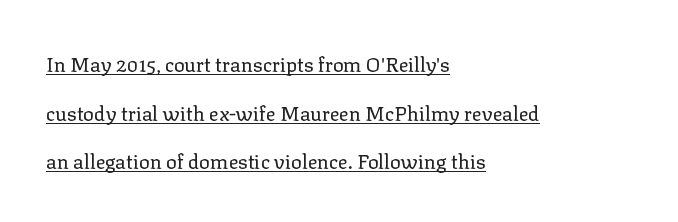
The image shows 20 px text type, upright; set left-aligned, loose line spacing (2.43x), normal letter spacing, underlined.
